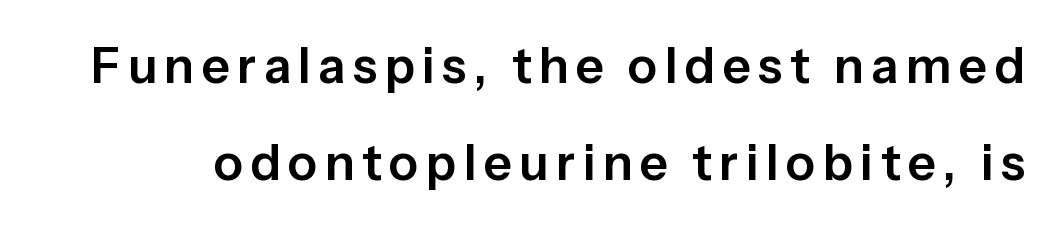
Designer's note — italics off, roman on. Examine the stroke ends and you'll find no serifs. The passage shown is typed in a proportional face where columns would drift. Honestly, there is no underline to notice here at all. How would I describe the line gaps? Wide and relaxed.
